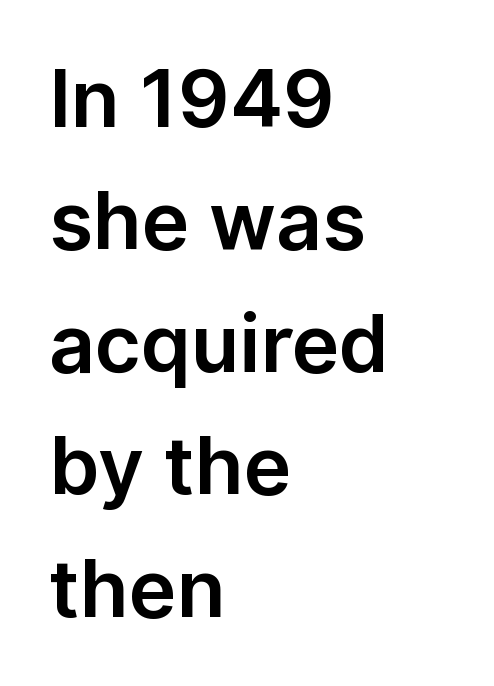
A student would call this left alignment; a typographer would say flush left, rag right. The typeface chosen for these lines omits serifs. You could not count columns in this text — the font is proportionally spaced. Is there much room between lines? A standard amount, neither cramped nor airy.
